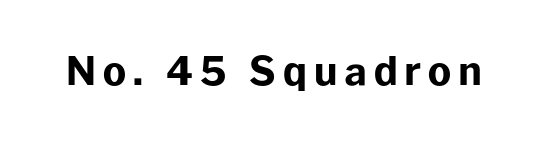
Any mark beneath the type? The region is blank. The type family on display is of the sans-serif kind. The rendering uses natural spacing where letterforms have individual widths. I'd describe the lettering as bold — thick and assertive.
